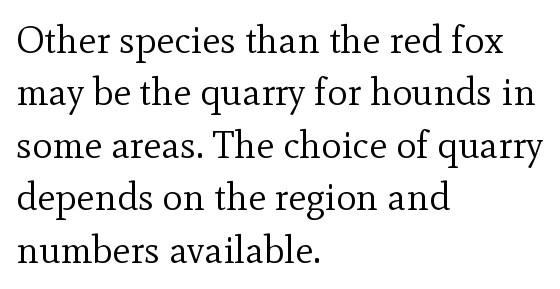
{"serif": "yes", "italic": "no", "bold": "no", "weight": "regular", "width": "normal", "x_height": "small", "monospaced": "no", "underline": "no", "align": "left", "line_spacing": "normal", "line_spacing_ratio": 1.38, "letter_spacing": "normal", "letter_spacing_em": 0.0, "glyph_px": 38}
